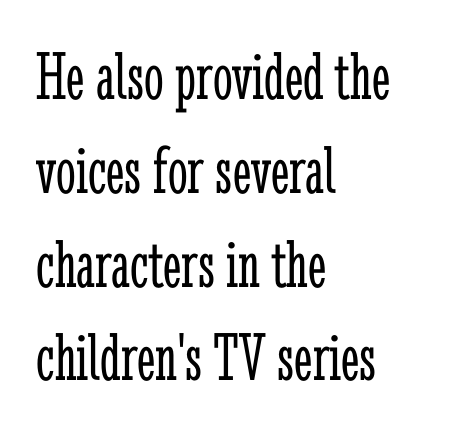
The image shows 70 px light, condensed serif type, upright; set left-aligned, normal line spacing (1.34x), normal letter spacing, not underlined; low stroke contrast and a medium x-height.
